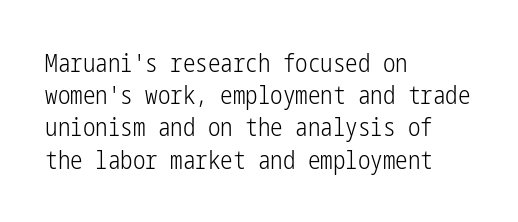
{"italic": "no", "bold": "no", "underline": "no", "align": "left", "line_spacing": "normal", "line_spacing_ratio": 1.29, "letter_spacing": "normal", "letter_spacing_em": 0.0, "glyph_px": 25}
